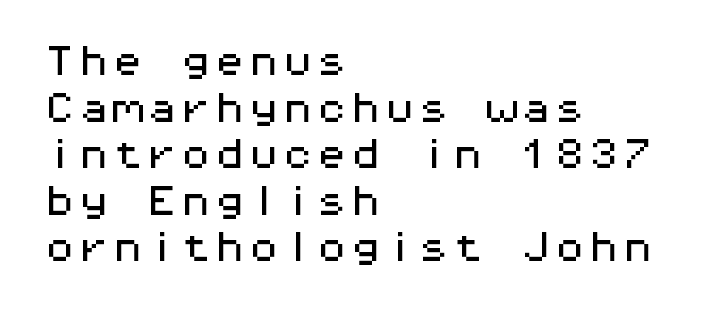
{"serif": "no", "italic": "no", "width": "wide", "stroke_contrast": "medium", "x_height": "medium", "monospaced": "yes", "underline": "no", "align": "left", "line_spacing": "normal", "line_spacing_ratio": 1.37, "letter_spacing": "normal", "letter_spacing_em": 0.0, "glyph_px": 34}
